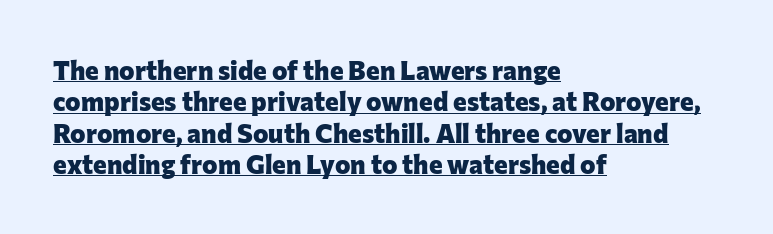
{"italic": "no", "bold": "yes", "underline": "yes", "align": "left", "line_spacing_ratio": 1.21, "letter_spacing": "normal", "letter_spacing_em": 0.0, "glyph_px": 26}
